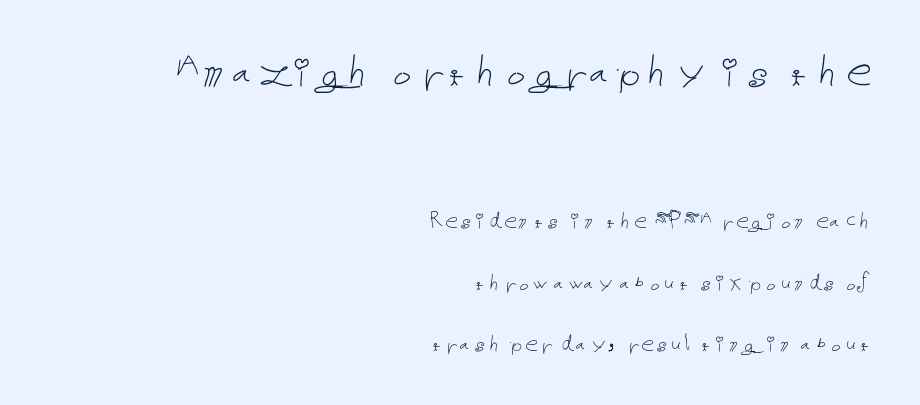
The image shows 51 px thin type, upright; set right-aligned, loose line spacing (2.36x), normal letter spacing, not underlined; the first (top) block is 1.96x larger; low stroke contrast and a medium x-height.
